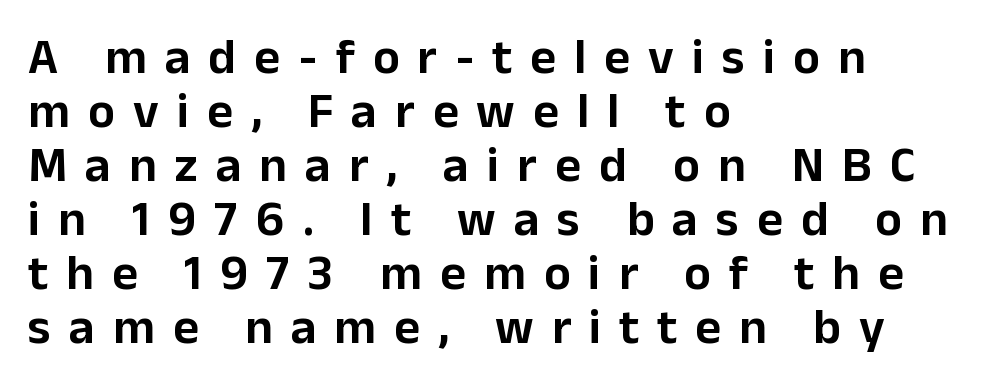
{"serif": "no", "italic": "no", "width": "normal", "stroke_contrast": "low", "x_height": "medium", "monospaced": "no", "underline": "no", "align": "left", "line_spacing": "tight", "line_spacing_ratio": 1.08, "letter_spacing": "wide", "letter_spacing_em": 0.36, "glyph_px": 50}
